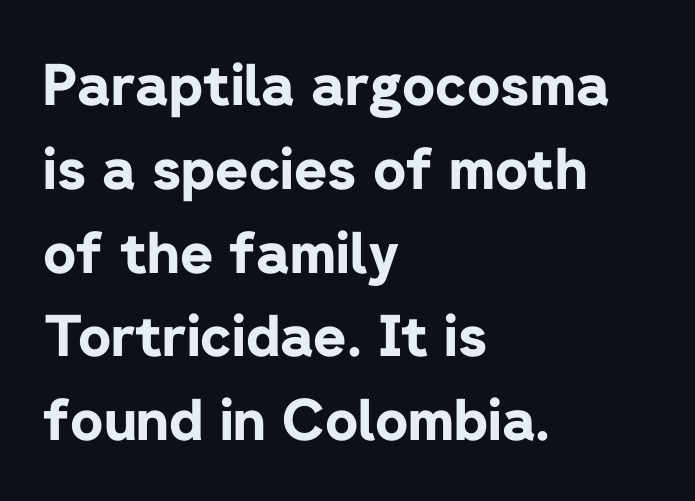
The image shows 57 px bold sans-serif type, upright; set left-aligned, normal line spacing (1.47x), normal letter spacing, not underlined; low stroke contrast and a medium x-height.
